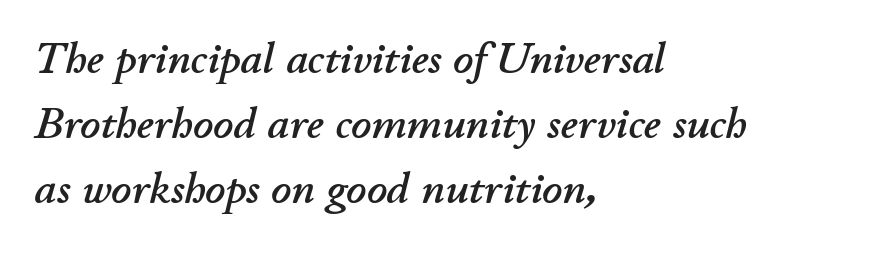
The image shows 44 px text type, italic (leaning right); set left-aligned, normal line spacing (1.48x), normal letter spacing, not underlined; low stroke contrast and a small x-height.
